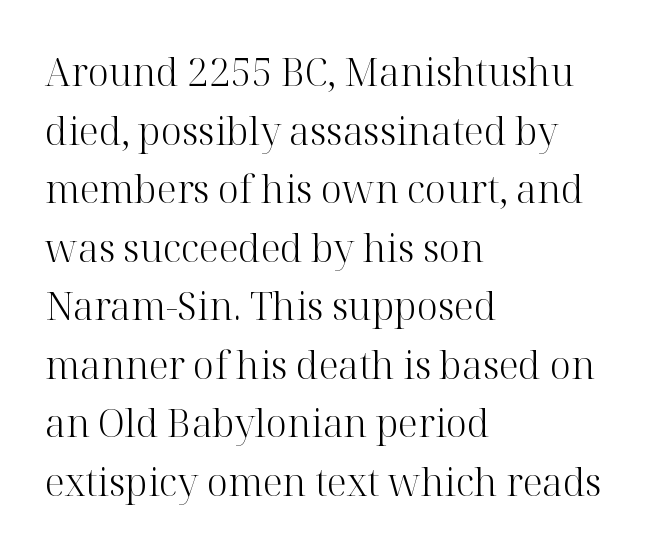
{"serif": "yes", "italic": "no", "bold": "no", "weight": "light", "width": "normal", "stroke_contrast": "high", "x_height": "medium", "monospaced": "no", "underline": "no", "align": "left", "line_spacing": "normal", "line_spacing_ratio": 1.54, "letter_spacing": "normal", "letter_spacing_em": 0.0, "glyph_px": 38}
